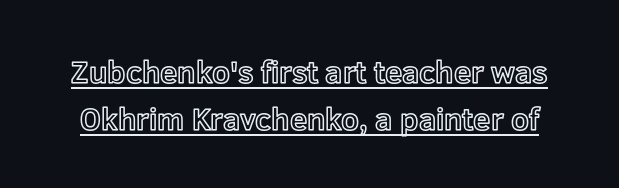
The image shows 31 px text type, upright; set normal line spacing (1.51x), normal letter spacing, underlined; a medium x-height.
